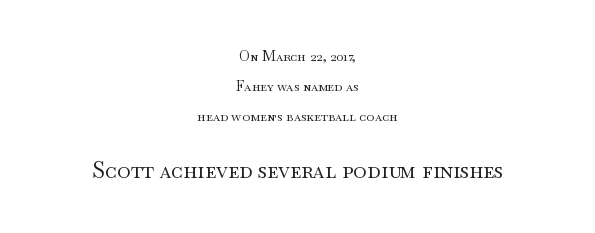
Q: Is the text bold? A: No.
Q: Is the text italic (slanted)? A: No, it is upright.
Q: Is the text underlined? A: No.
Q: How is the paragraph aligned? A: Centered.
Q: Is the spacing between letters normal or unusually wide? A: Normal.
Q: Is the spacing between lines tight, normal or loose? A: Loose.
Q: Which block of text is set in a larger size, the first (top) or the second (bottom)? A: The second (bottom) one.
